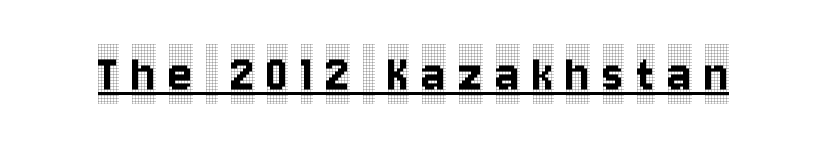
The image shows 56 px condensed serif type, upright; set unusually wide letter spacing (+0.23 em), underlined; a large x-height.
